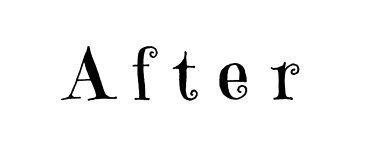
Q: Is the text bold? A: No.
Q: Is the text italic (slanted)? A: No, it is upright.
Q: Is the typeface a serif or a sans-serif typeface? A: Serif.
Q: Is the text underlined? A: No.
Q: Is the spacing between letters normal or unusually wide? A: Unusually wide.
Q: Width (condensed, normal, or wide)? A: Normal.
Q: Stroke contrast? A: High.
Q: x-height? A: Medium.
Q: Monospaced? A: No.
